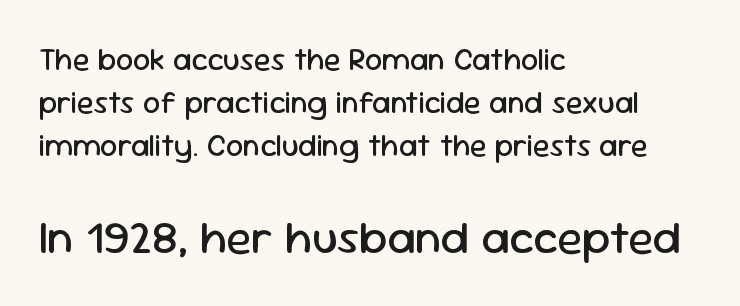
Q: Is the text bold? A: No.
Q: Is the text italic (slanted)? A: No, it is upright.
Q: Is the typeface a serif or a sans-serif typeface? A: Sans-serif.
Q: Is the text underlined? A: No.
Q: How is the paragraph aligned? A: Left-aligned.
Q: Is the spacing between letters normal or unusually wide? A: Normal.
Q: Is the spacing between lines tight, normal or loose? A: Normal.
Q: Which block of text is set in a larger size, the first (top) or the second (bottom)? A: The second (bottom) one.
Q: Width (condensed, normal, or wide)? A: Normal.
Q: Stroke contrast? A: Low.
Q: x-height? A: Medium.
Q: Monospaced? A: No.
